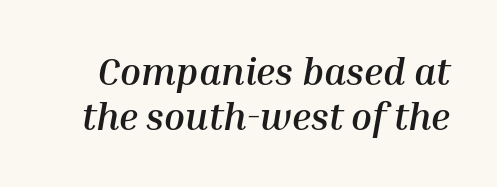
The image shows 38 px semibold type, italic (leaning right); set line spacing 1.19x, normal letter spacing, not underlined; medium stroke contrast and a medium x-height.
